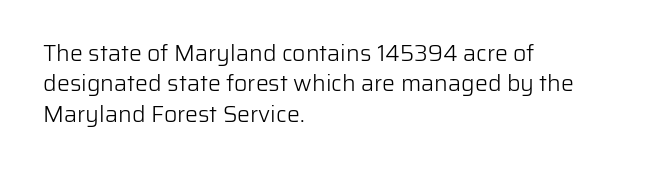
The image shows 23 px text type, upright; set left-aligned, normal line spacing (1.32x), normal letter spacing, not underlined.
